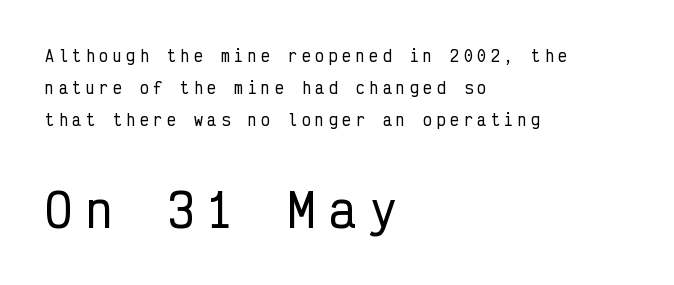
{"serif": "no", "italic": "no", "width": "condensed", "stroke_contrast": "low", "x_height": "medium", "monospaced": "yes", "underline": "no", "align": "left", "line_spacing": "loose", "line_spacing_ratio": 2.15, "letter_spacing": "wide", "letter_spacing_em": 0.3, "larger_block": "second", "size_ratio": 3.0, "glyph_px": 45}
